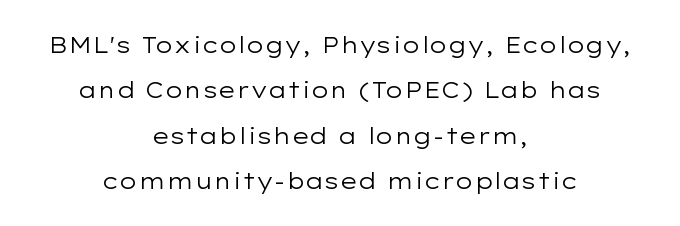
{"italic": "no", "bold": "no", "underline": "no", "align": "center", "line_spacing": "loose", "line_spacing_ratio": 2.06, "letter_spacing": "normal", "letter_spacing_em": 0.0, "glyph_px": 22}
